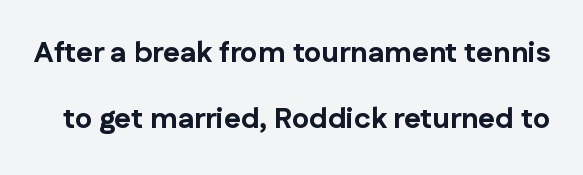
Q: Is the text bold? A: Yes.
Q: Is the text italic (slanted)? A: No, it is upright.
Q: Is the typeface a serif or a sans-serif typeface? A: Sans-serif.
Q: Is the text underlined? A: No.
Q: Is the spacing between letters normal or unusually wide? A: Normal.
Q: Is the spacing between lines tight, normal or loose? A: Loose.
Q: Width (condensed, normal, or wide)? A: Normal.
Q: Stroke contrast? A: Low.
Q: x-height? A: Medium.
Q: Monospaced? A: No.
